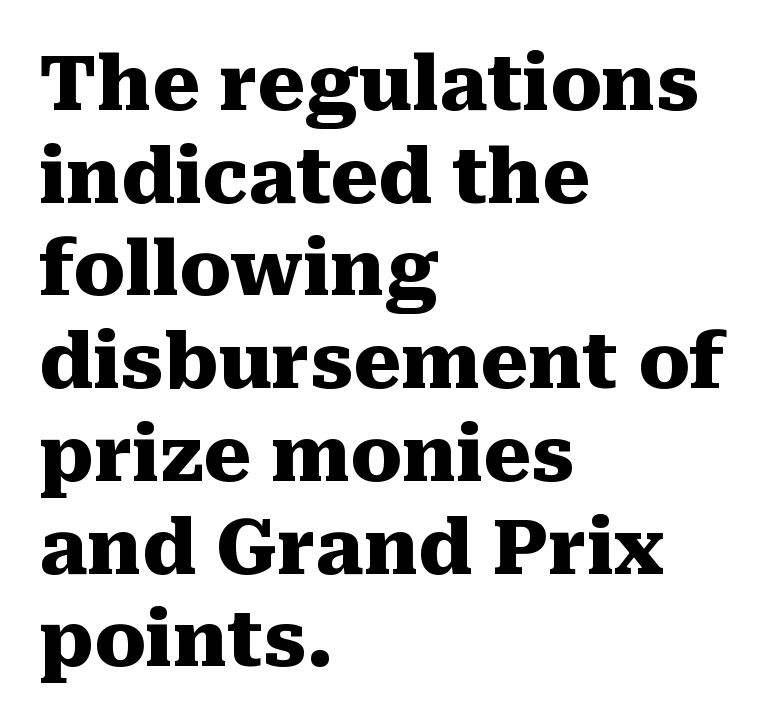
The image shows 76 px heavy serif type, upright; set left-aligned, line spacing 1.22x, normal letter spacing, not underlined; medium stroke contrast and a medium x-height.
